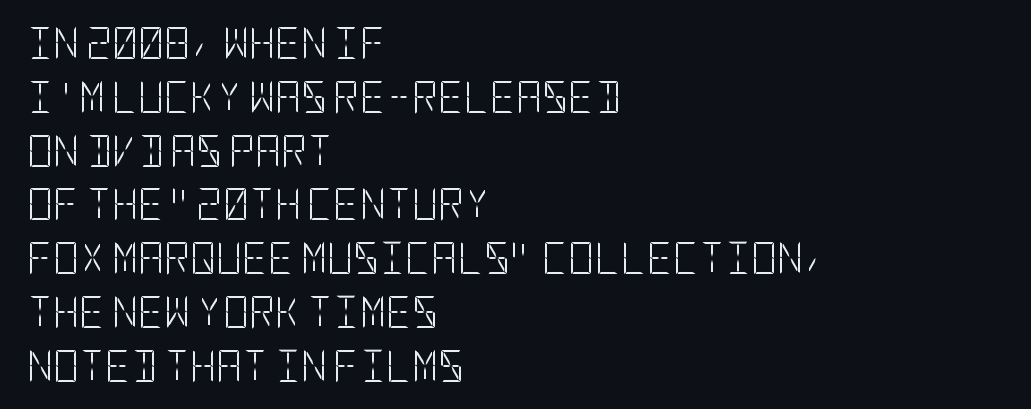
Q: Is the text bold? A: No.
Q: Is the text italic (slanted)? A: No, it is upright.
Q: Is the typeface a serif or a sans-serif typeface? A: Sans-serif.
Q: Is the text underlined? A: No.
Q: How is the paragraph aligned? A: Left-aligned.
Q: Is the spacing between letters normal or unusually wide? A: Normal.
Q: Is the spacing between lines tight, normal or loose? A: Normal.
Q: Width (condensed, normal, or wide)? A: Condensed.
Q: Stroke contrast? A: Low.
Q: x-height? A: Large.
